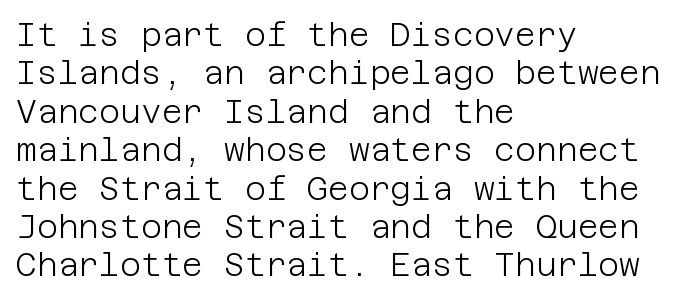
Q: Is the text bold? A: No.
Q: Is the text italic (slanted)? A: No, it is upright.
Q: Is the typeface a serif or a sans-serif typeface? A: Sans-serif.
Q: Is the text underlined? A: No.
Q: How is the paragraph aligned? A: Left-aligned.
Q: Is the spacing between letters normal or unusually wide? A: Normal.
Q: Width (condensed, normal, or wide)? A: Normal.
Q: Stroke contrast? A: Low.
Q: x-height? A: Large.
